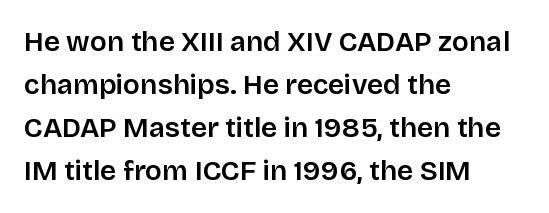
Q: Is the text italic (slanted)? A: No, it is upright.
Q: Is the typeface a serif or a sans-serif typeface? A: Sans-serif.
Q: Is the text underlined? A: No.
Q: How is the paragraph aligned? A: Left-aligned.
Q: Is the spacing between letters normal or unusually wide? A: Normal.
Q: Is the spacing between lines tight, normal or loose? A: Normal.
Q: Width (condensed, normal, or wide)? A: Normal.
Q: Stroke contrast? A: Low.
Q: x-height? A: Large.
Q: Monospaced? A: No.
